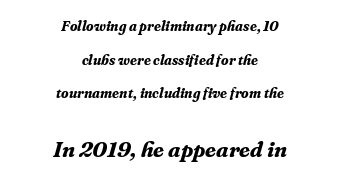
The face used here has the dense, thick strokes of a bold. A student would notice the bottom passage is typeset larger than what precedes it. Typeset on center — no edge is straight. The horizontal fit of the characters is conventional and even. Italic: yes, the glyphs are oblique. The passage shown stacks its lines with a broad gap.
